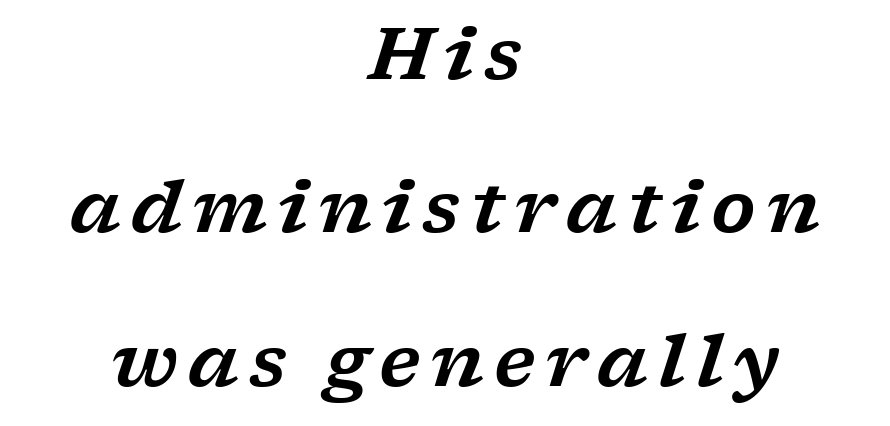
Q: Is the text italic (slanted)? A: Yes, it leans right by about 17 degrees.
Q: Is the typeface a serif or a sans-serif typeface? A: Serif.
Q: Is the text underlined? A: No.
Q: How is the paragraph aligned? A: Centered.
Q: Is the spacing between lines tight, normal or loose? A: Loose.
Q: Width (condensed, normal, or wide)? A: Wide.
Q: Stroke contrast? A: Low.
Q: x-height? A: Medium.
Q: Monospaced? A: No.
